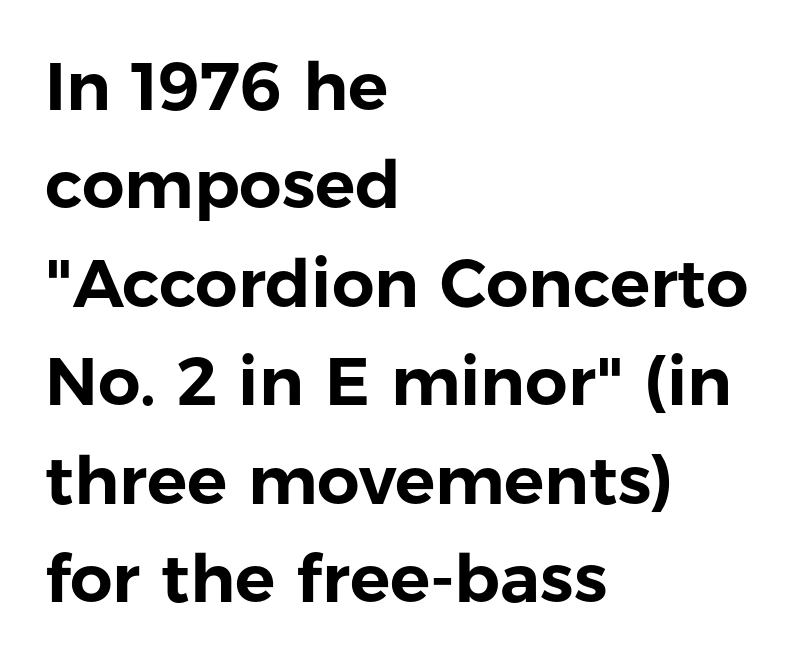
The lettering stays uniformly vertical, giving the passage a roman look. No extra tracking has been applied to these lines. The paragraph shown leans on its left margin. The passage shown is typeset with a sans-serif family. The designer left line spacing at the default.
